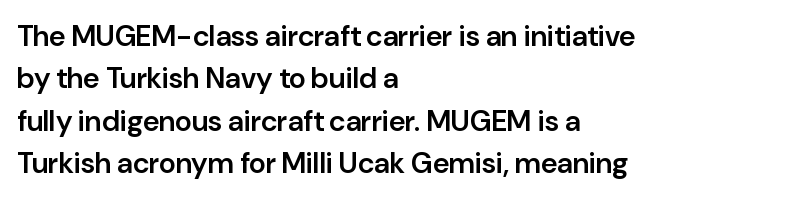
Q: Is the text bold? A: Semi-bold.
Q: Is the text italic (slanted)? A: No, it is upright.
Q: Is the typeface a serif or a sans-serif typeface? A: Sans-serif.
Q: Is the text underlined? A: No.
Q: How is the paragraph aligned? A: Left-aligned.
Q: Is the spacing between letters normal or unusually wide? A: Normal.
Q: Is the spacing between lines tight, normal or loose? A: Normal.
Q: Width (condensed, normal, or wide)? A: Normal.
Q: Stroke contrast? A: Low.
Q: x-height? A: Medium.
Q: Monospaced? A: No.
